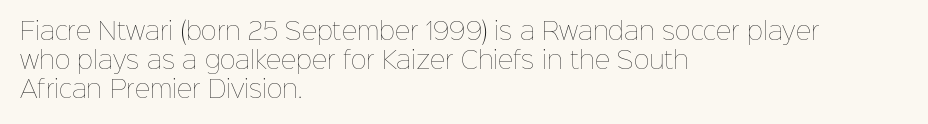
Q: Is the text bold? A: No.
Q: Is the text italic (slanted)? A: No, it is upright.
Q: Is the text underlined? A: No.
Q: How is the paragraph aligned? A: Left-aligned.
Q: Is the spacing between letters normal or unusually wide? A: Normal.
